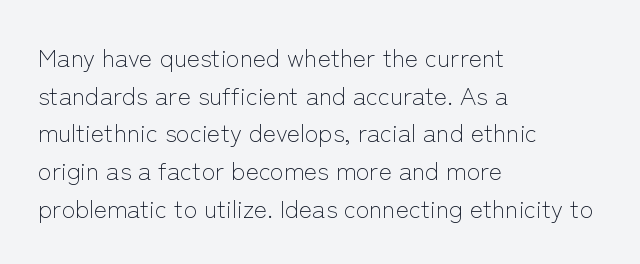
Q: Is the text bold? A: No.
Q: Is the text italic (slanted)? A: No, it is upright.
Q: Is the text underlined? A: No.
Q: How is the paragraph aligned? A: Left-aligned.
Q: Is the spacing between letters normal or unusually wide? A: Normal.
Q: Is the spacing between lines tight, normal or loose? A: Normal.
